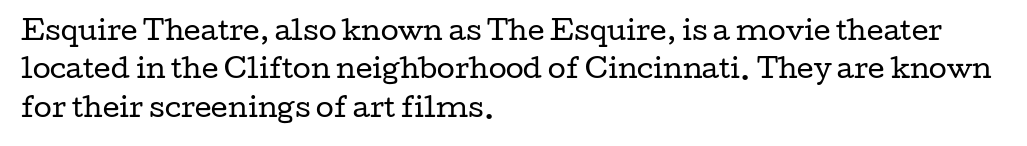
The image shows 26 px text type, upright; set left-aligned, normal line spacing (1.48x), normal letter spacing, not underlined.
